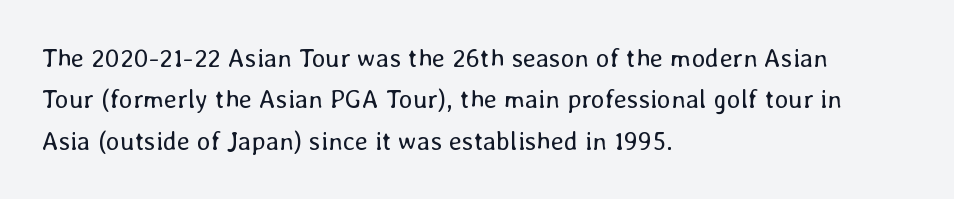
Q: Is the text bold? A: No.
Q: Is the text italic (slanted)? A: No, it is upright.
Q: Is the text underlined? A: No.
Q: How is the paragraph aligned? A: Left-aligned.
Q: Is the spacing between letters normal or unusually wide? A: Normal.
Q: Is the spacing between lines tight, normal or loose? A: Normal.
